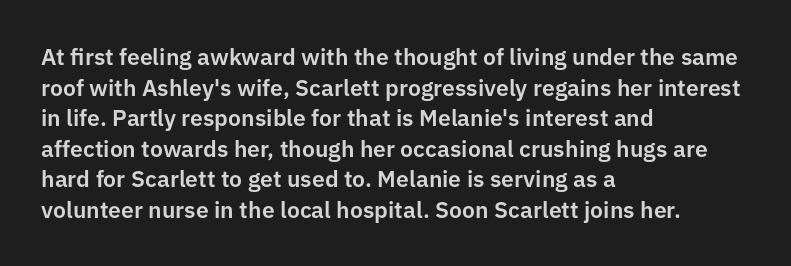
The image shows 23 px text type, upright; set left-aligned, normal line spacing (1.33x), normal letter spacing, not underlined.
